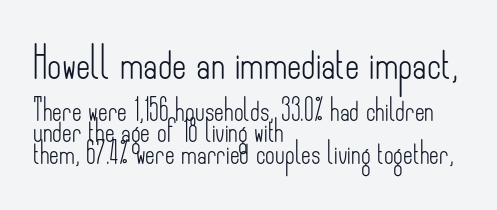
{"serif": "no", "italic": "no", "bold": "no", "weight": "light", "width": "condensed", "stroke_contrast": "low", "x_height": "small", "monospaced": "no", "underline": "no", "align": "left", "line_spacing": "tight", "line_spacing_ratio": 1.03, "letter_spacing": "normal", "letter_spacing_em": 0.0, "larger_block": "first", "size_ratio": 1.48, "glyph_px": 31}
